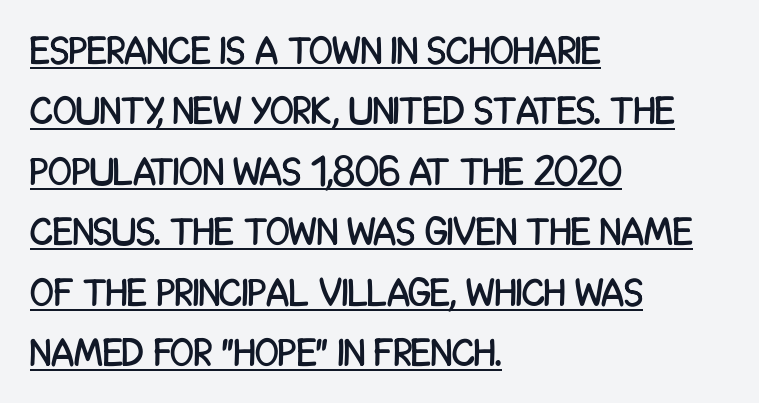
The image shows 39 px condensed sans-serif type, upright; set left-aligned, normal line spacing (1.55x), normal letter spacing, underlined; low stroke contrast and a large x-height.
